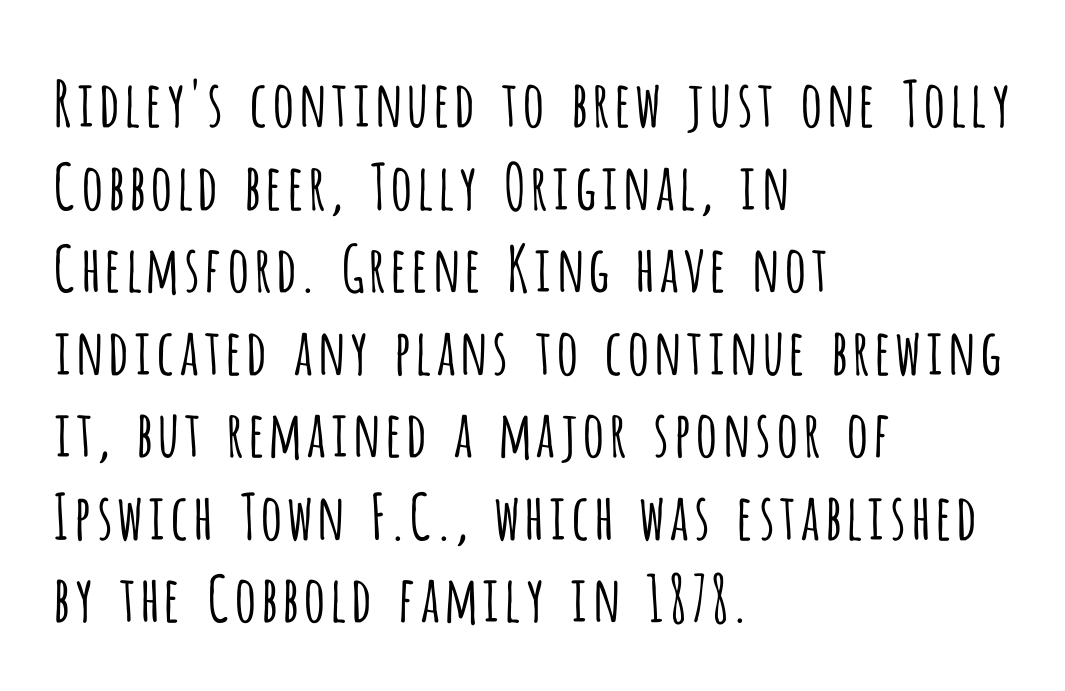
The image shows 63 px light, condensed sans-serif type, upright; set left-aligned, normal line spacing (1.31x), normal letter spacing, not underlined; low stroke contrast and a large x-height.
